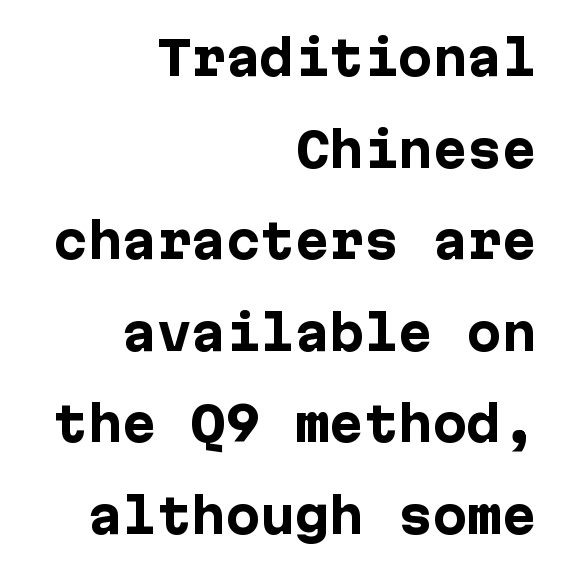
Q: Is the text bold? A: Yes.
Q: Is the text italic (slanted)? A: No, it is upright.
Q: Is the typeface a serif or a sans-serif typeface? A: Sans-serif.
Q: Is the text underlined? A: No.
Q: How is the paragraph aligned? A: Right-aligned.
Q: Is the spacing between letters normal or unusually wide? A: Normal.
Q: Is the spacing between lines tight, normal or loose? A: Loose.
Q: Width (condensed, normal, or wide)? A: Normal.
Q: Stroke contrast? A: Low.
Q: x-height? A: Medium.
